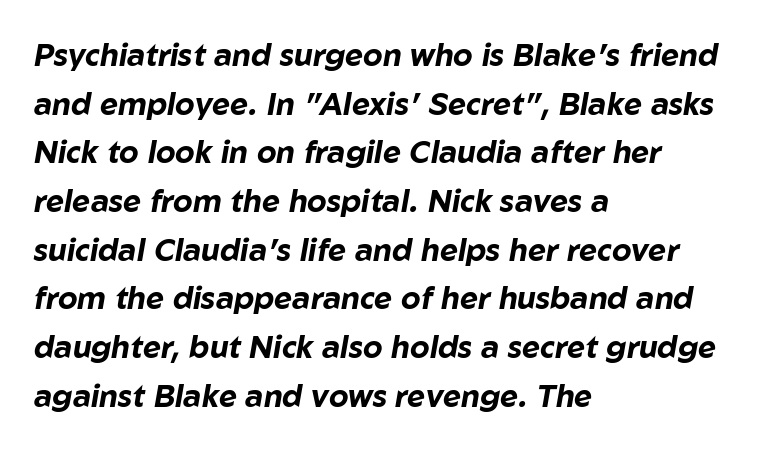
Plenty of ink on the page — the face is bold. Does the leading feel generous? No, just average. Which margin do the lines hug? The left one — the right edge is uneven. Varying glyph widths throughout — classic text-font behaviour. Characters follow at the spacing the type designer built in. In terms of posture, this sample is oblique.
